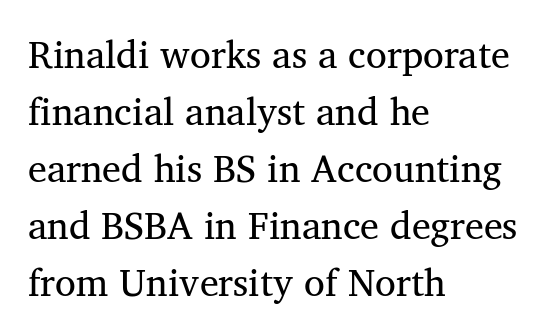
Q: Is the text bold? A: No.
Q: Is the typeface a serif or a sans-serif typeface? A: Serif.
Q: Is the text underlined? A: No.
Q: How is the paragraph aligned? A: Left-aligned.
Q: Is the spacing between letters normal or unusually wide? A: Normal.
Q: Is the spacing between lines tight, normal or loose? A: Normal.
Q: Width (condensed, normal, or wide)? A: Normal.
Q: Stroke contrast? A: Medium.
Q: x-height? A: Medium.
Q: Monospaced? A: No.
